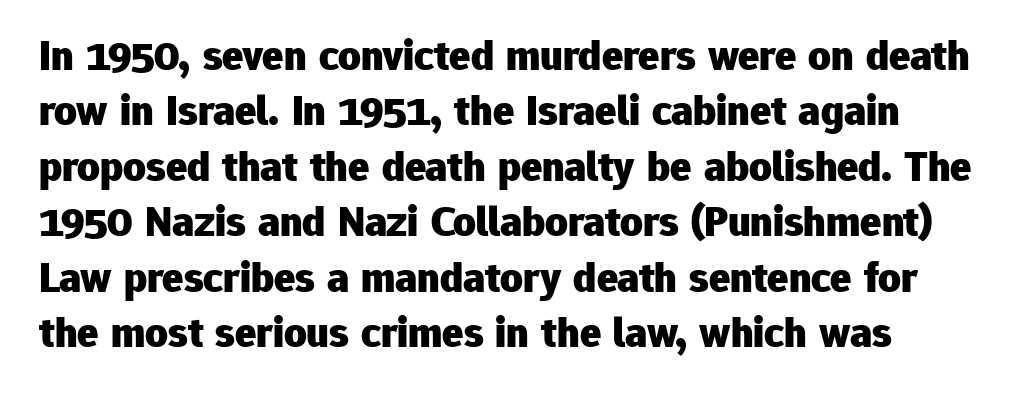
Does the type have serifs? No, each stem ends abruptly. The words here are not underlined. Each word holds together tightly as a unit, with standard inter-letter gaps. No italicization has been applied; the sample stays upright. Summary of weight: heavy, a full bold.
